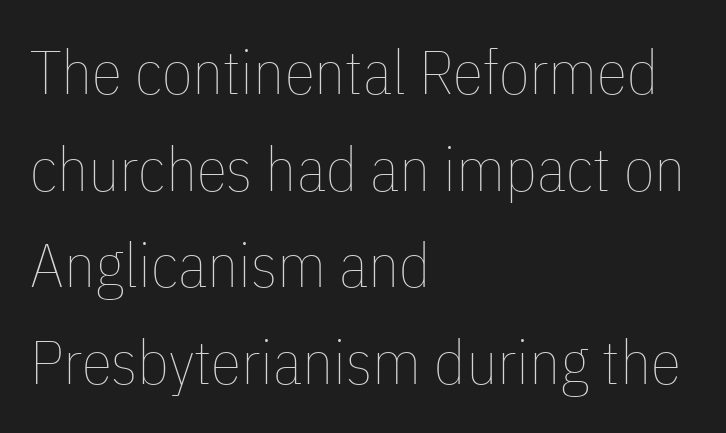
{"italic": "no", "bold": "no", "weight": "thin", "width": "condensed", "stroke_contrast": "low", "x_height": "medium", "monospaced": "no", "underline": "no", "align": "left", "line_spacing": "normal", "line_spacing_ratio": 1.56, "letter_spacing": "normal", "letter_spacing_em": 0.0, "glyph_px": 62}
